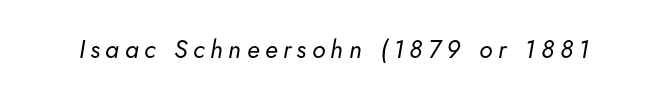
The image shows 25 px text type, italic (leaning right); set unusually wide letter spacing (+0.22 em), not underlined.
